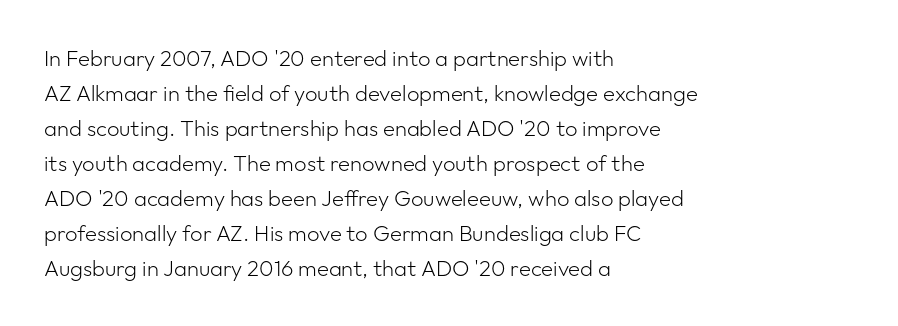
Q: Is the text bold? A: No.
Q: Is the text italic (slanted)? A: No, it is upright.
Q: Is the text underlined? A: No.
Q: How is the paragraph aligned? A: Left-aligned.
Q: Is the spacing between letters normal or unusually wide? A: Normal.
Q: Is the spacing between lines tight, normal or loose? A: Normal.
